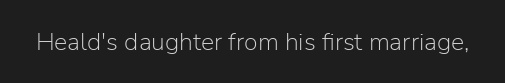
{"italic": "no", "bold": "no", "underline": "no", "letter_spacing": "normal", "letter_spacing_em": 0.0, "glyph_px": 25}
